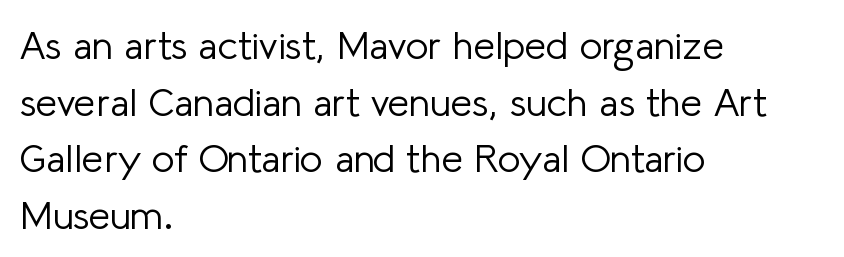
Q: Is the text bold? A: No.
Q: Is the text italic (slanted)? A: No, it is upright.
Q: Is the typeface a serif or a sans-serif typeface? A: Sans-serif.
Q: Is the text underlined? A: No.
Q: How is the paragraph aligned? A: Left-aligned.
Q: Is the spacing between letters normal or unusually wide? A: Normal.
Q: Is the spacing between lines tight, normal or loose? A: Normal.
Q: Width (condensed, normal, or wide)? A: Normal.
Q: Stroke contrast? A: Low.
Q: x-height? A: Medium.
Q: Monospaced? A: No.
